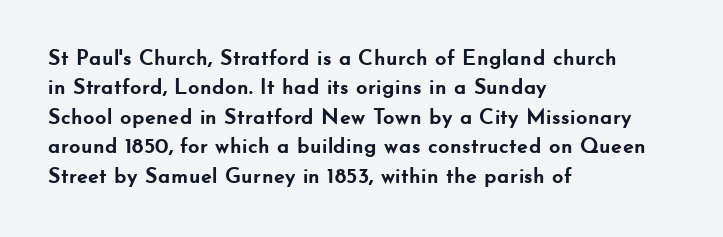
The image shows 22 px bold type, upright; set left-aligned, normal line spacing (1.34x), normal letter spacing, not underlined.
